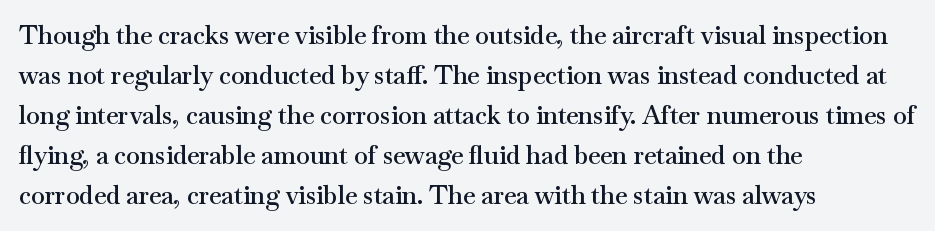
The image shows 25 px text type, upright; set left-aligned, normal line spacing (1.6x), normal letter spacing, not underlined.
